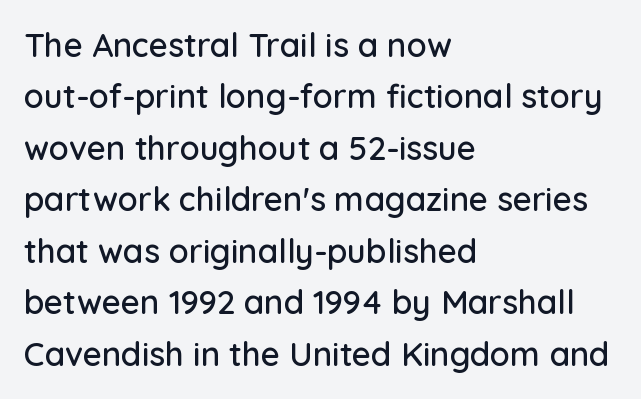
The image shows 33 px sans-serif type, upright; set left-aligned, normal line spacing (1.56x), normal letter spacing, not underlined; low stroke contrast and a medium x-height.
